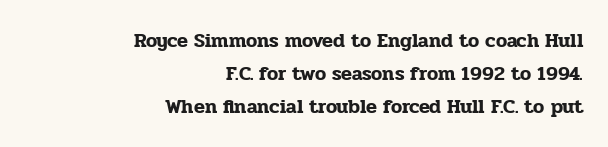
The image shows 20 px text type, upright; set right-aligned, normal line spacing (1.64x), normal letter spacing, not underlined.
